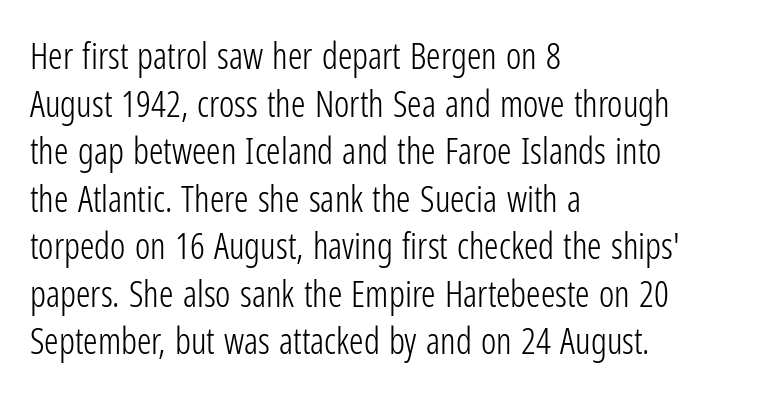
{"serif": "no", "italic": "no", "bold": "no", "weight": "light", "width": "condensed", "stroke_contrast": "low", "x_height": "medium", "monospaced": "no", "underline": "no", "align": "left", "line_spacing": "normal", "line_spacing_ratio": 1.32, "letter_spacing": "normal", "letter_spacing_em": 0.0, "glyph_px": 36}
